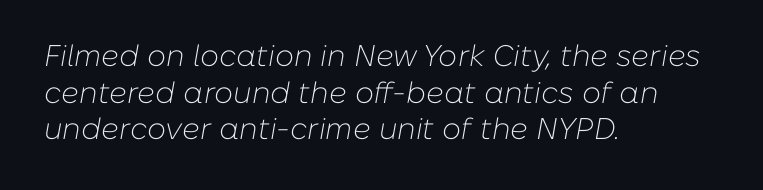
{"italic": "yes", "lean": "right", "slant_degrees": 10, "bold": "no", "weight": "light", "width": "normal", "stroke_contrast": "low", "x_height": "medium", "monospaced": "no", "underline": "no", "align": "left", "line_spacing_ratio": 1.22, "letter_spacing": "normal", "letter_spacing_em": 0.0, "glyph_px": 30}
